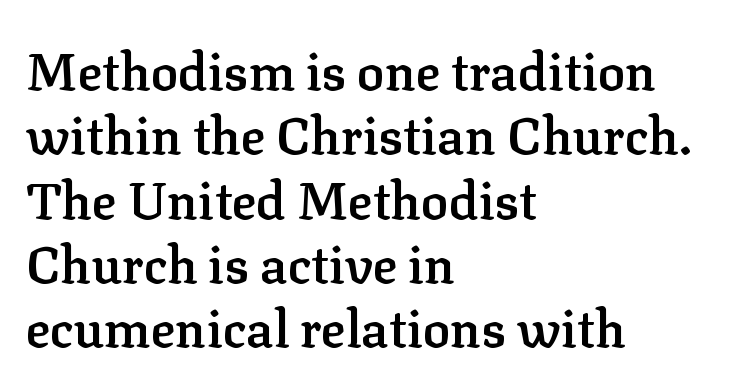
Where is the straight margin? On the left. The letterforms sit shoulder to shoulder at normal distance. Check the space under the baseline: it is left empty. The space between consecutive lines is moderate.
